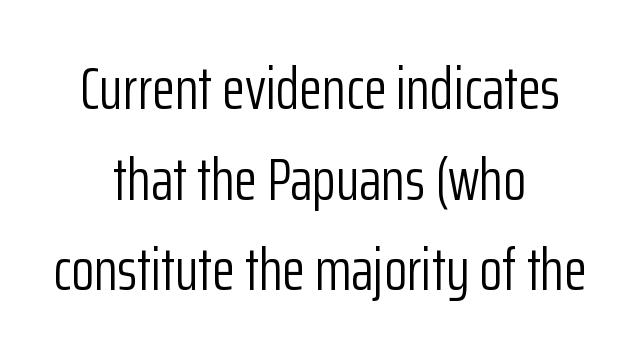
This rendering features lettering with no underline. Check where the strokes stop: nothing finishes them off — pure sans. Tall strokes in this sample are plumb rather than angled. There is no visible air inserted between adjacent glyphs.
